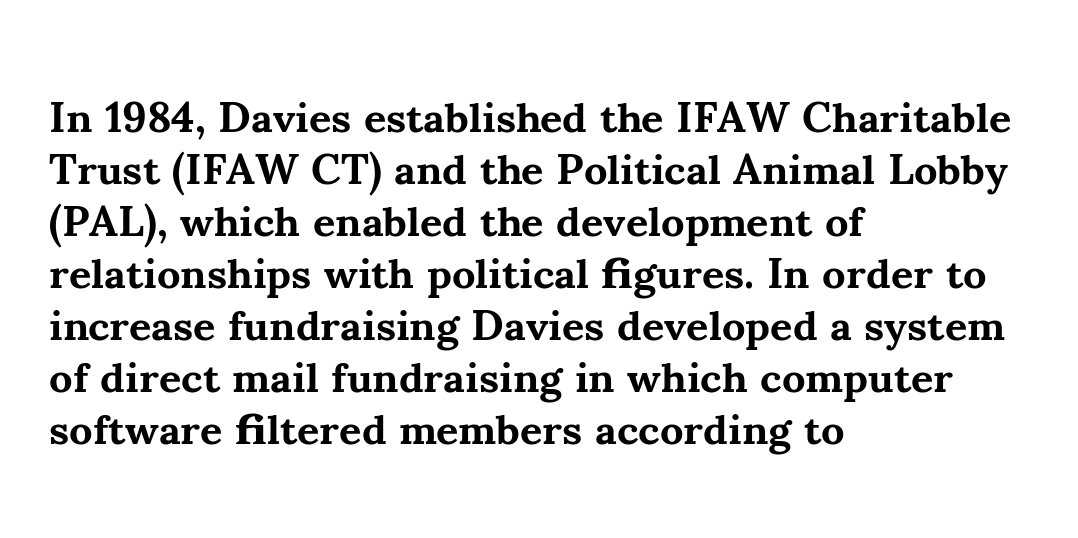
Q: Is the text bold? A: Yes.
Q: Is the text italic (slanted)? A: No, it is upright.
Q: Is the typeface a serif or a sans-serif typeface? A: Serif.
Q: Is the text underlined? A: No.
Q: How is the paragraph aligned? A: Left-aligned.
Q: Is the spacing between letters normal or unusually wide? A: Normal.
Q: Width (condensed, normal, or wide)? A: Normal.
Q: Stroke contrast? A: Medium.
Q: x-height? A: Small.
Q: Monospaced? A: No.
